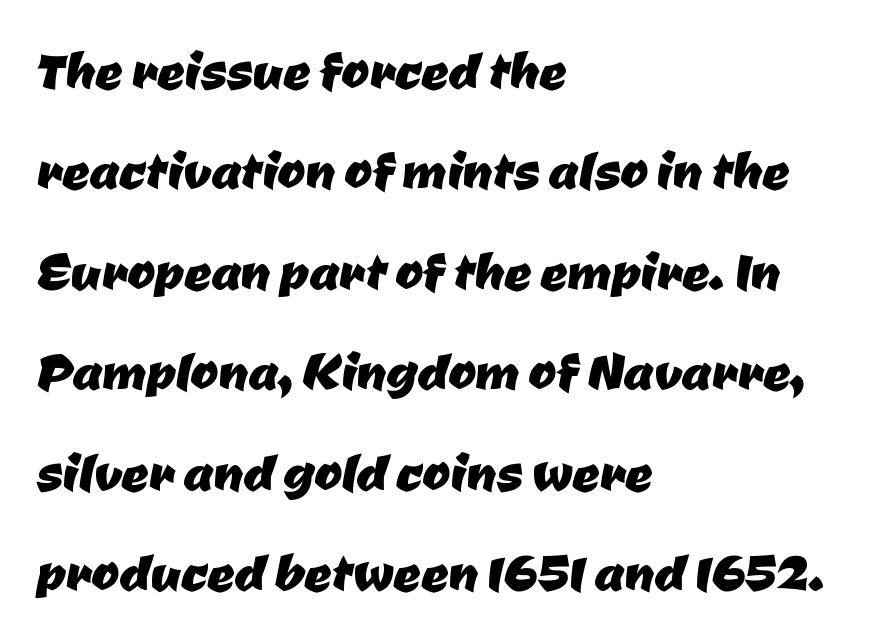
Spacing verdict: proportional, widths tailored to each character. Unmarked baselines from the first word to the last. These lines are set flush left with a ragged right edge. Is the letter spacing exaggerated? No — it looks like the ordinary default. Vertical spacing — default. Serifs: no, the terminals of the letterforms are clean.
